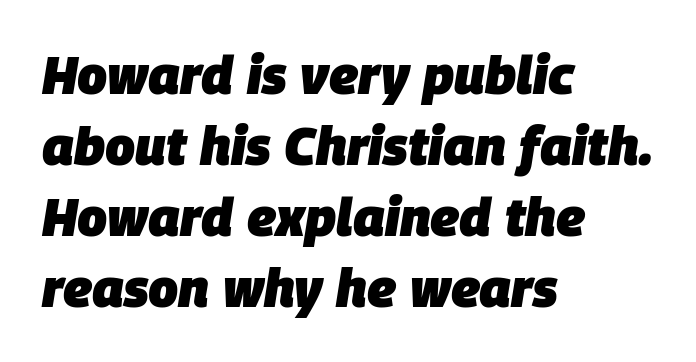
Q: Is the text bold? A: Yes.
Q: Is the text italic (slanted)? A: Yes, it leans right by about 9 degrees.
Q: Is the text underlined? A: No.
Q: How is the paragraph aligned? A: Left-aligned.
Q: Is the spacing between letters normal or unusually wide? A: Normal.
Q: Is the spacing between lines tight, normal or loose? A: Normal.
Q: Width (condensed, normal, or wide)? A: Normal.
Q: Stroke contrast? A: Low.
Q: x-height? A: Large.
Q: Monospaced? A: No.
